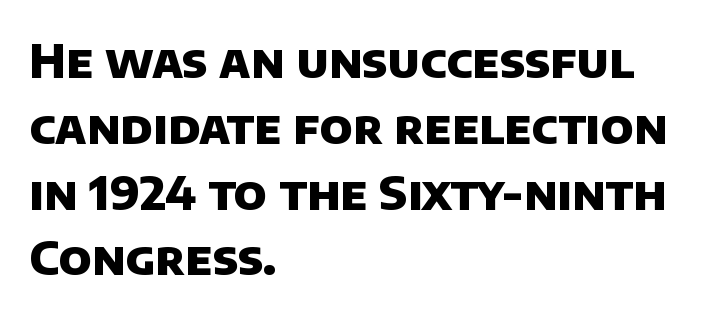
Q: Is the text bold? A: Yes.
Q: Is the typeface a serif or a sans-serif typeface? A: Sans-serif.
Q: Is the text underlined? A: No.
Q: How is the paragraph aligned? A: Left-aligned.
Q: Is the spacing between letters normal or unusually wide? A: Normal.
Q: Is the spacing between lines tight, normal or loose? A: Normal.
Q: Width (condensed, normal, or wide)? A: Normal.
Q: Stroke contrast? A: Low.
Q: x-height? A: Large.
Q: Monospaced? A: No.
